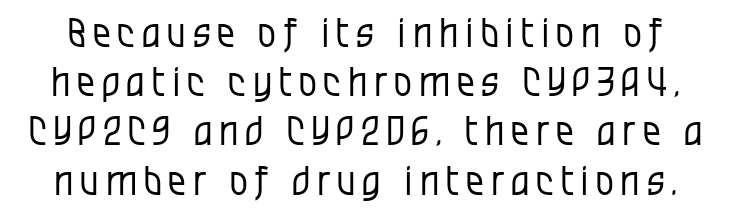
Varying glyph widths throughout — classic text-font behaviour. Bold? No — there's no thickening of the strokes. Stroke terminals: plain, sans-serif. Descender tails drop into unmarked territory. Is there any slant? The stems are plumb.
